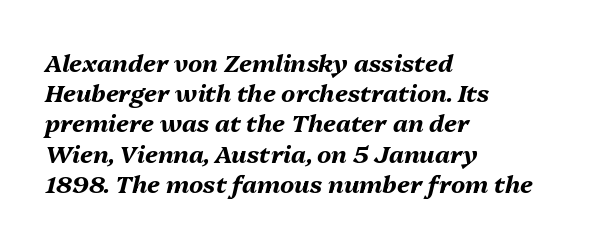
Q: Is the text bold? A: Yes.
Q: Is the text italic (slanted)? A: Yes, it leans right by about 13 degrees.
Q: Is the text underlined? A: No.
Q: How is the paragraph aligned? A: Left-aligned.
Q: Is the spacing between letters normal or unusually wide? A: Normal.
Q: Is the spacing between lines tight, normal or loose? A: Normal.
